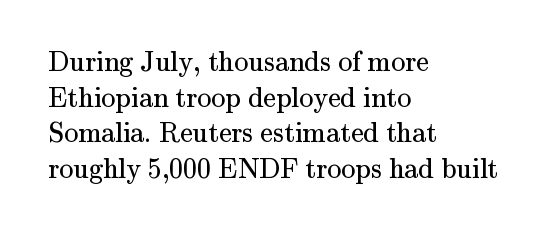
The image shows 28 px regular-weight serif type, upright; set left-aligned, normal line spacing (1.27x), normal letter spacing, not underlined; medium stroke contrast and a small x-height.
